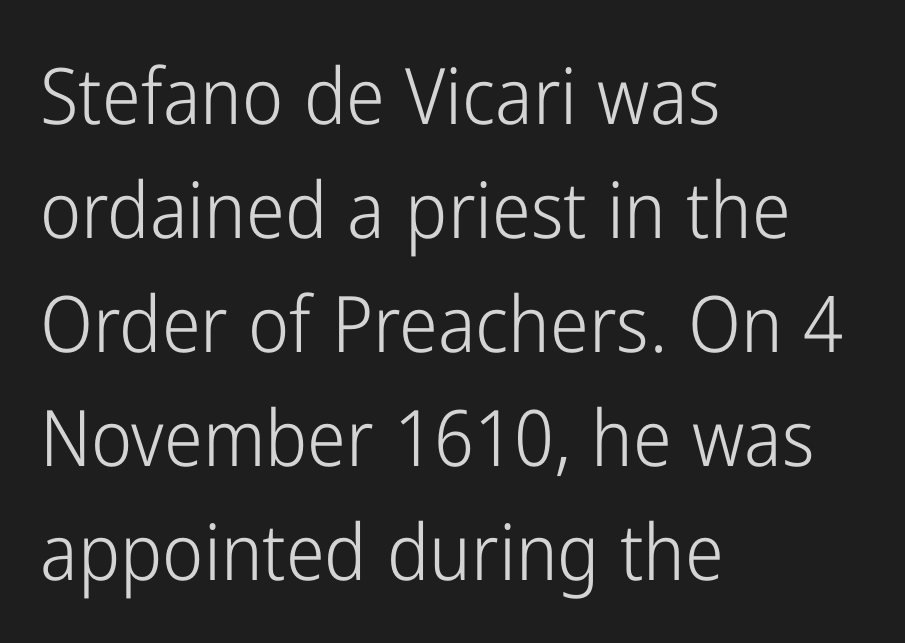
{"serif": "no", "italic": "no", "bold": "no", "weight": "light", "width": "condensed", "stroke_contrast": "low", "x_height": "medium", "monospaced": "no", "underline": "no", "align": "left", "line_spacing": "normal", "line_spacing_ratio": 1.46, "letter_spacing": "normal", "letter_spacing_em": 0.0, "glyph_px": 78}
